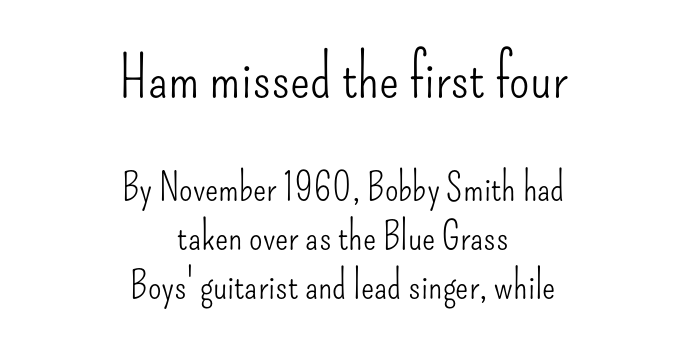
No italicization has been applied; the sample stays upright. Neither beginnings nor endings align; midpoints do. This rendering features lettering with no underline. Looks like regular typesetting: each glyph gets only the width it needs. The rendering shrinks the type as you move from the upper chunk to the lower.
